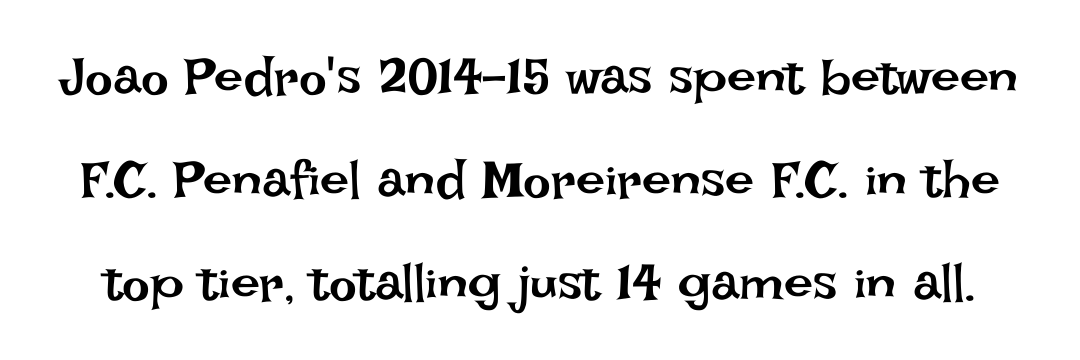
Q: Is the text bold? A: No.
Q: Is the text italic (slanted)? A: No, it is upright.
Q: Is the text underlined? A: No.
Q: Is the spacing between letters normal or unusually wide? A: Normal.
Q: Is the spacing between lines tight, normal or loose? A: Loose.
Q: Width (condensed, normal, or wide)? A: Normal.
Q: Stroke contrast? A: Low.
Q: x-height? A: Large.
Q: Monospaced? A: No.
